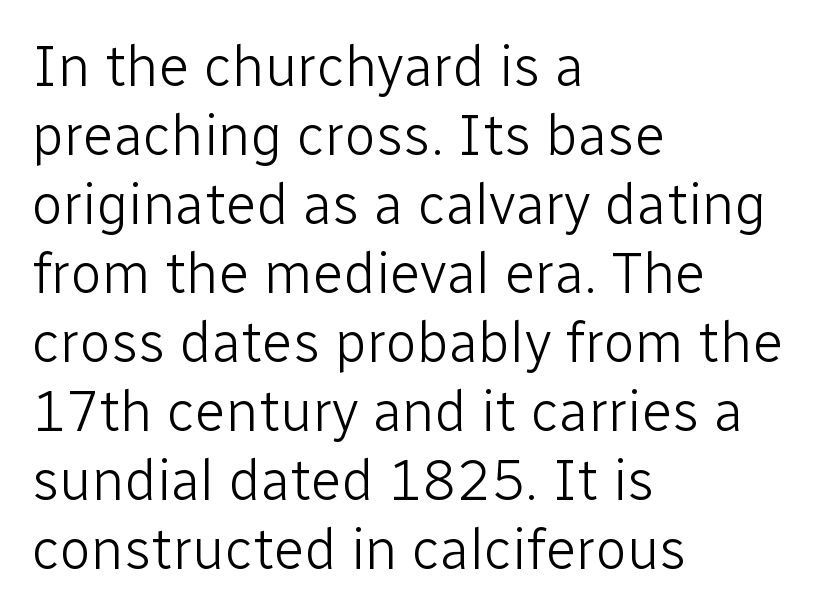
{"serif": "no", "italic": "no", "bold": "no", "weight": "light", "width": "normal", "stroke_contrast": "low", "x_height": "medium", "monospaced": "no", "underline": "no", "align": "left", "line_spacing_ratio": 1.21, "letter_spacing": "normal", "letter_spacing_em": 0.0, "glyph_px": 57}
